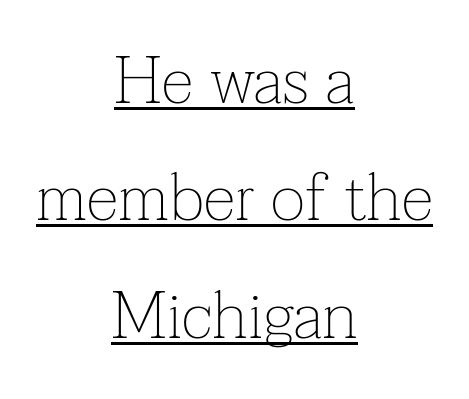
Which margin do the lines hug? Neither — every line sits in the middle. The glyphs are accompanied by a horizontal stroke just below them. Serifs: yes, visible at the terminals of the letterforms. The rendering uses natural spacing where letterforms have individual widths. Stroke thickness stays within the range of a standard reading face or lighter. In terms of posture, this sample is upright.
